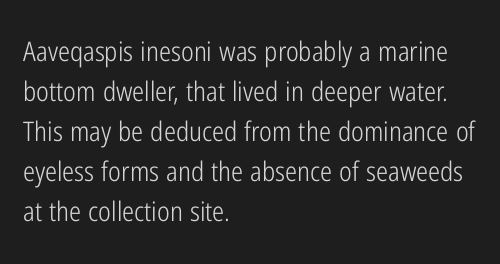
Italic: no, the glyphs are upright roman. Observe the ordinary spacing: letters are neighbours, not strangers. Line spacing here is normal. The zone under the glyphs is completely vacant. These lines stack with their left ends in a neat column.
